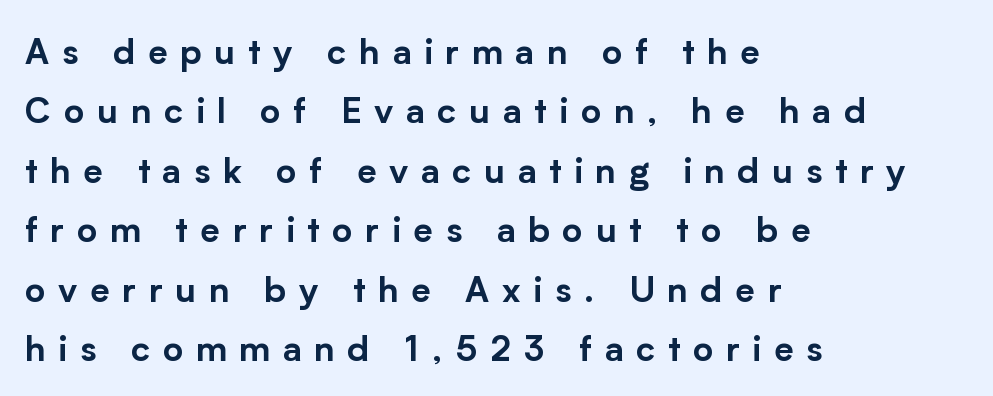
Q: Is the text italic (slanted)? A: No, it is upright.
Q: Is the typeface a serif or a sans-serif typeface? A: Sans-serif.
Q: Is the text underlined? A: No.
Q: How is the paragraph aligned? A: Left-aligned.
Q: Is the spacing between letters normal or unusually wide? A: Unusually wide.
Q: Is the spacing between lines tight, normal or loose? A: Normal.
Q: Width (condensed, normal, or wide)? A: Normal.
Q: Stroke contrast? A: Low.
Q: x-height? A: Medium.
Q: Monospaced? A: No.
